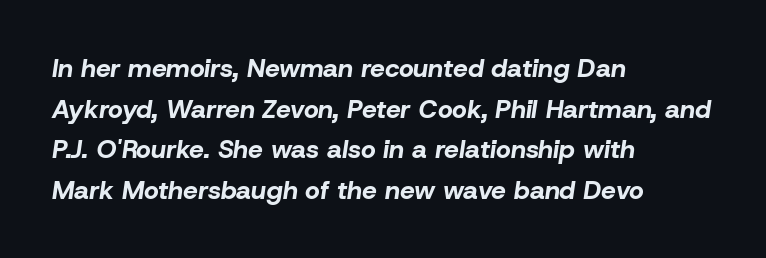
{"italic": "yes", "lean": "right", "slant_degrees": 8, "bold": "yes", "underline": "no", "align": "left", "line_spacing": "normal", "line_spacing_ratio": 1.56, "letter_spacing": "normal", "letter_spacing_em": 0.0, "glyph_px": 26}
